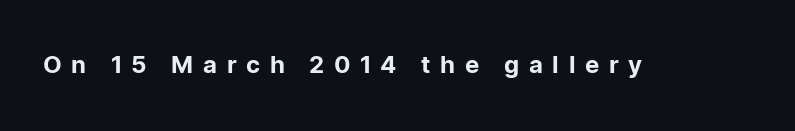
The letters stand upright; this is a roman face. Letter spacing: wide. Any mark beneath the type? The region is blank.
